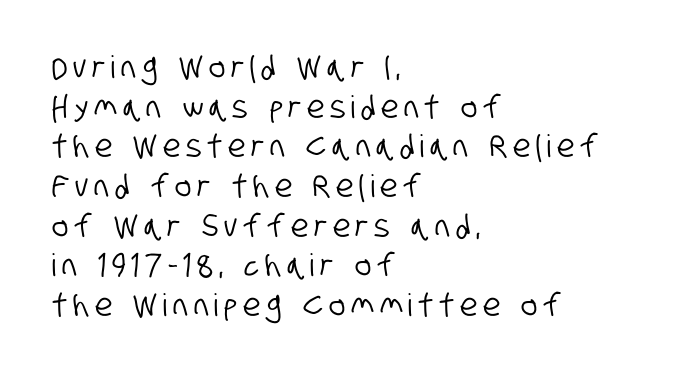
{"serif": "no", "width": "condensed", "stroke_contrast": "low", "x_height": "large", "monospaced": "no", "underline": "no", "align": "left", "line_spacing": "normal", "line_spacing_ratio": 1.28, "glyph_px": 31}
